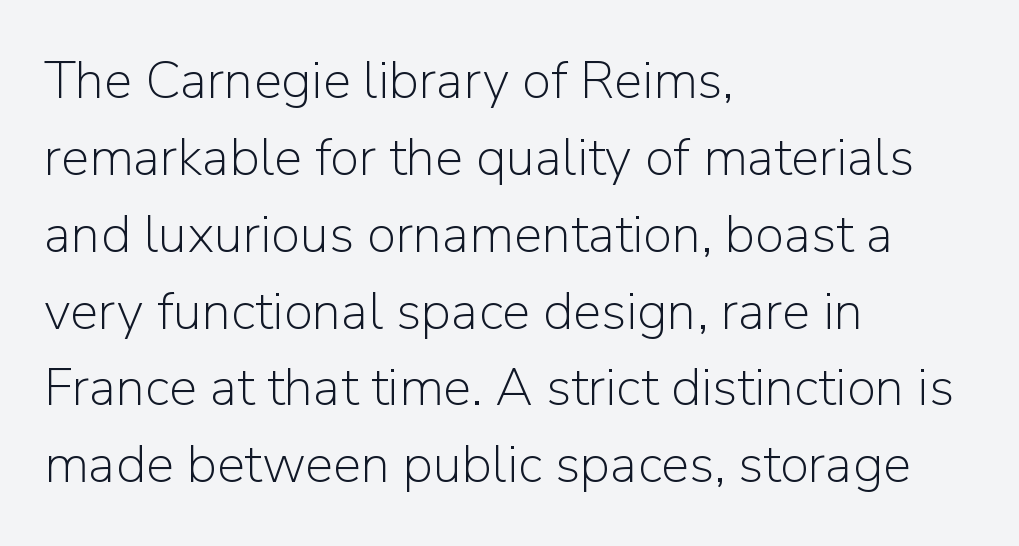
Line spacing here is normal. This sample has the flowing, uneven cadence of proportional lettering. Unlike a traditional serif, this face leaves its strokes unadorned. Stems here are at most as thick as an everyday book face. The area under the type is left untouched.
